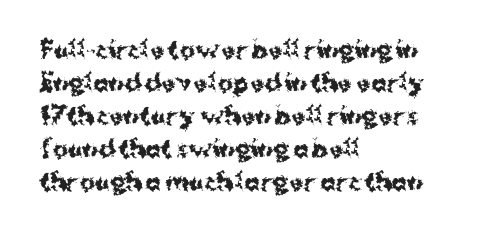
The gaps between neighbouring characters are ordinary and unremarkable. A dark, heavy texture on the line: the type is bold. Leftover space on each line is placed entirely after the last word. Reading down the column, the eye jumps a familiar distance to each next line. This is the regular roman posture of the typeface.
